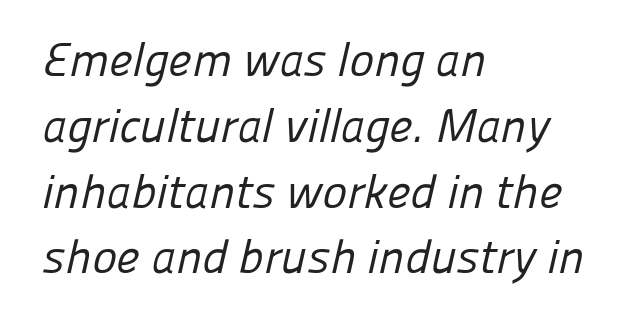
The letters look calm and open, with moderate or lighter stems. Words appear dense and cohesive because spacing is normal. Do the characters align in a grid? No, the font is proportional. Caption: multi-line text, flush left, ragged right. Serifs: no, the terminals of the letterforms are clean. Leading: standard.
